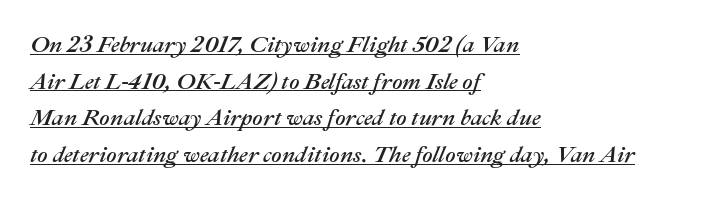
The image shows 23 px text type, italic (leaning right); set left-aligned, normal line spacing (1.59x), normal letter spacing, underlined.
